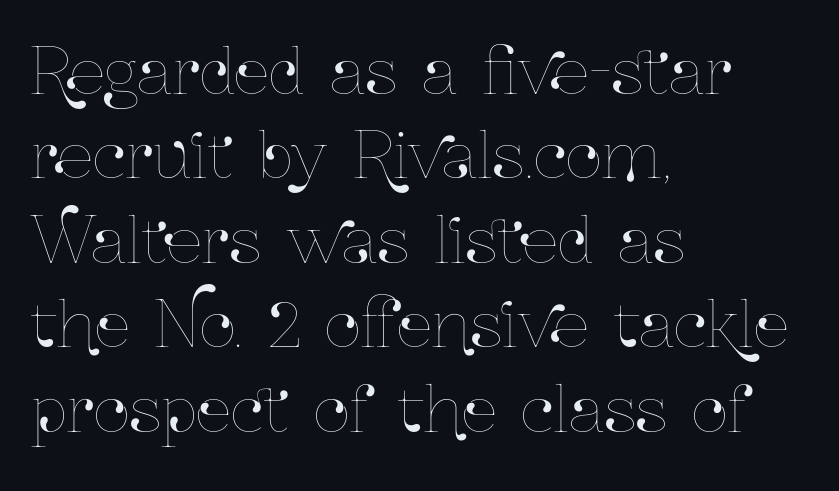
{"italic": "no", "width": "condensed", "stroke_contrast": "low", "x_height": "medium", "monospaced": "no", "underline": "no", "align": "left", "line_spacing": "normal", "line_spacing_ratio": 1.34, "letter_spacing": "normal", "letter_spacing_em": 0.0, "glyph_px": 63}
